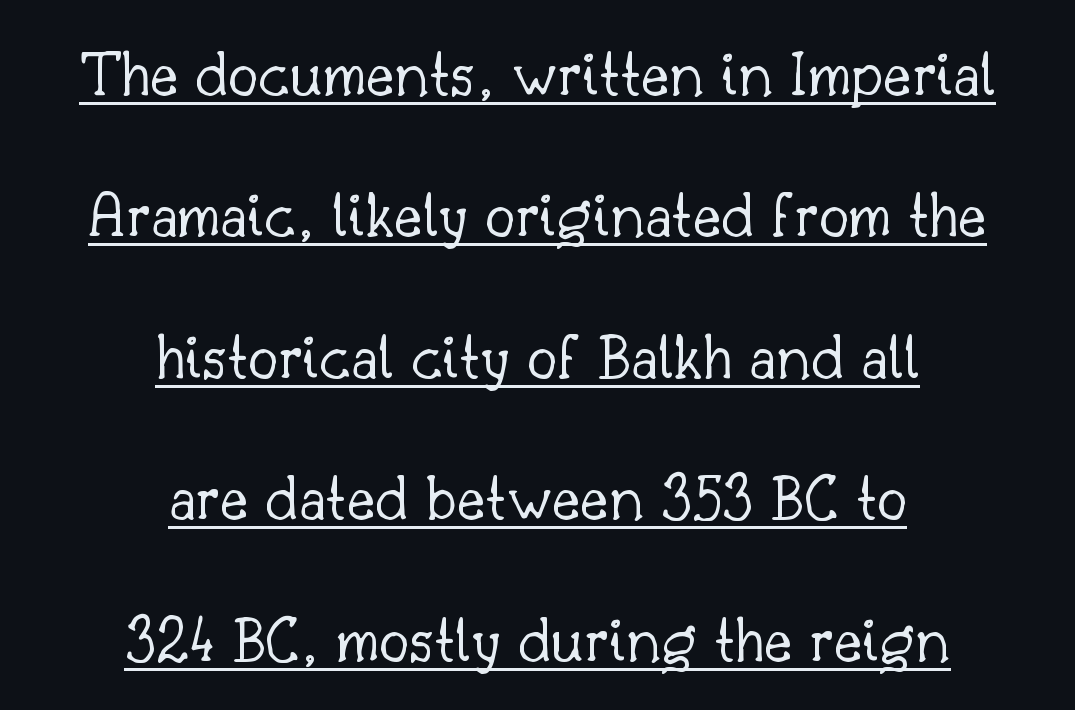
Q: Is the text bold? A: No.
Q: Is the text italic (slanted)? A: No, it is upright.
Q: Is the text underlined? A: Yes.
Q: How is the paragraph aligned? A: Centered.
Q: Is the spacing between letters normal or unusually wide? A: Normal.
Q: Is the spacing between lines tight, normal or loose? A: Loose.
Q: Width (condensed, normal, or wide)? A: Normal.
Q: Stroke contrast? A: Low.
Q: x-height? A: Small.
Q: Monospaced? A: No.
